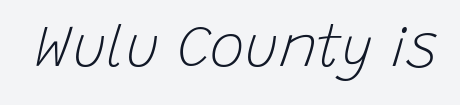
Q: Is the text bold? A: No.
Q: Is the text italic (slanted)? A: Yes, it leans right by about 15 degrees.
Q: Is the text underlined? A: No.
Q: Is the spacing between letters normal or unusually wide? A: Normal.
Q: Width (condensed, normal, or wide)? A: Normal.
Q: Stroke contrast? A: Low.
Q: x-height? A: Large.
Q: Monospaced? A: No.
